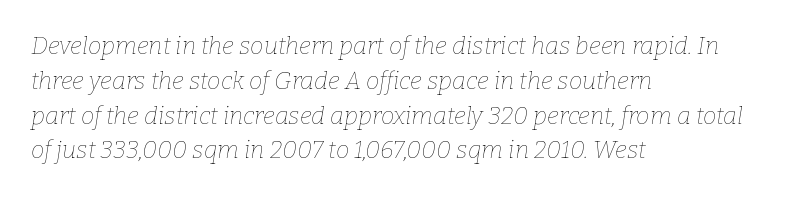
Typeset ragged right — the left edge is the straight one. The gaps between neighbouring characters are ordinary and unremarkable. The passage shown is not bold in any degree. The rows are spaced the way most documents space them.
